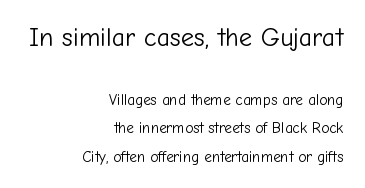
{"italic": "no", "bold": "no", "underline": "no", "align": "right", "line_spacing_ratio": 1.87, "letter_spacing": "normal", "letter_spacing_em": 0.0, "larger_block": "first", "size_ratio": 1.73, "glyph_px": 26}
